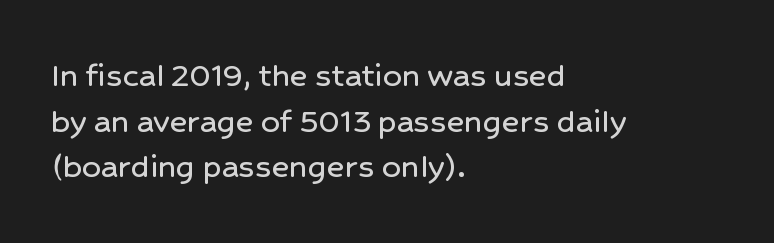
{"serif": "no", "italic": "no", "width": "normal", "stroke_contrast": "low", "x_height": "medium", "monospaced": "no", "underline": "no", "align": "left", "line_spacing_ratio": 1.23, "letter_spacing": "normal", "letter_spacing_em": 0.0, "glyph_px": 37}
